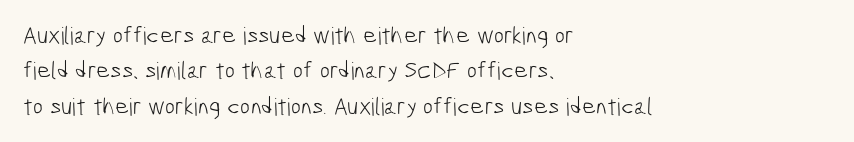
{"bold": "no", "underline": "no", "align": "left", "line_spacing": "normal", "line_spacing_ratio": 1.47, "letter_spacing": "normal", "letter_spacing_em": 0.0, "glyph_px": 24}
